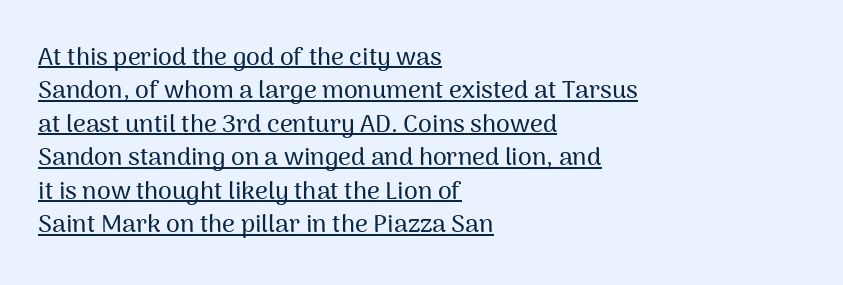
Q: Is the text italic (slanted)? A: No, it is upright.
Q: Is the text underlined? A: Yes.
Q: How is the paragraph aligned? A: Left-aligned.
Q: Is the spacing between letters normal or unusually wide? A: Normal.
Q: Is the spacing between lines tight, normal or loose? A: Normal.
